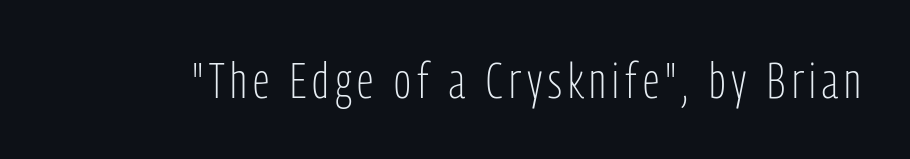
The letters advance in unequal steps, a hallmark of proportional type. Descenders hang freely into open space. A quiet, ordinary-to-light weight characterises the typeface. Italic: no, the glyphs are upright roman. A typesetter would label this face a sans.
